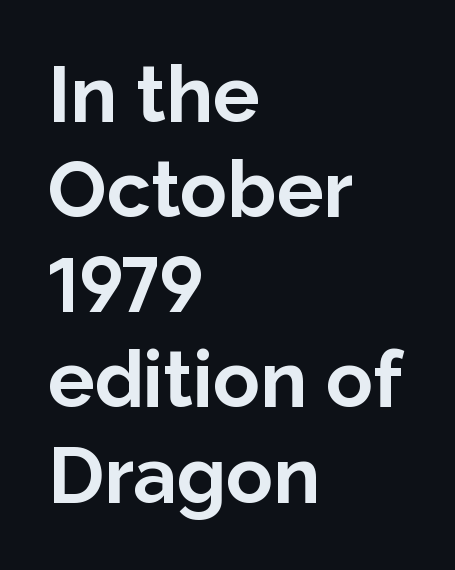
The image shows 78 px bold sans-serif type, upright; set left-aligned, line spacing 1.22x, normal letter spacing, not underlined; low stroke contrast and a medium x-height.
